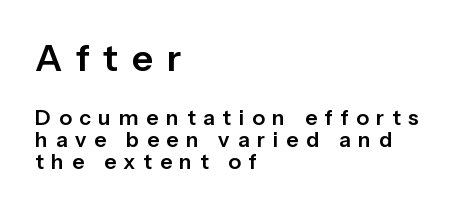
The image shows 37 px sans-serif type, upright; set left-aligned, tight line spacing (1.06x), unusually wide letter spacing (+0.37 em), not underlined; the first (top) block is 1.76x larger; low stroke contrast and a medium x-height.
